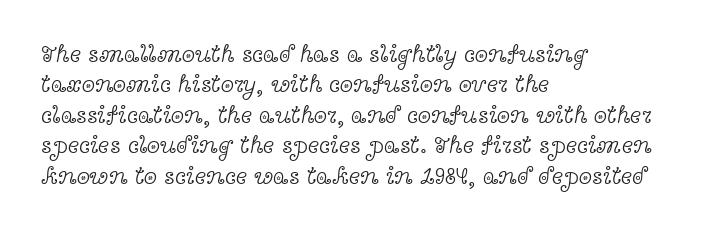
The type sits square on the baseline with zero lean. Only glyphs here, with clear space below each row. This sample is left-justified, so line endings fall wherever the words run out. Nothing unusual about the tracking: characters are spaced as the font intends. No extra ink here — the face is not bold.
